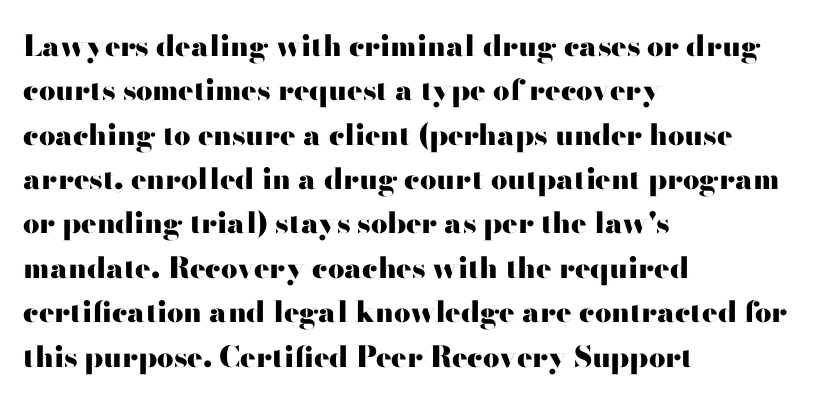
{"serif": "no", "italic": "no", "bold": "yes", "weight": "heavy", "width": "wide", "stroke_contrast": "high", "x_height": "small", "monospaced": "no", "underline": "no", "align": "left", "line_spacing": "normal", "line_spacing_ratio": 1.53, "letter_spacing": "normal", "letter_spacing_em": 0.0, "glyph_px": 29}
